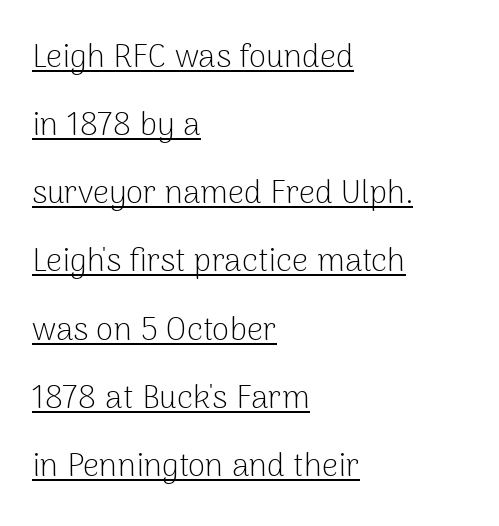
This rendering employs a face without finishing strokes, i.e., a sans-serif. Weight: regular or lighter. Compared with typical paragraphs, the rows here are farther apart. A rule runs beneath these lines of type. The tracking reads as untouched default to a designer's eye.
